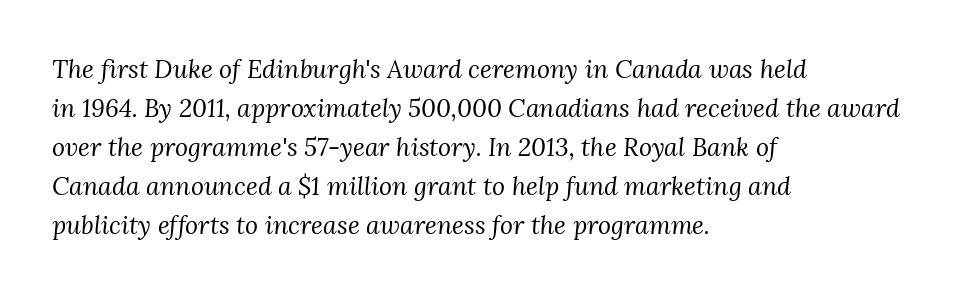
{"italic": "yes", "lean": "right", "slant_degrees": 3, "bold": "no", "underline": "no", "align": "left", "line_spacing": "normal", "line_spacing_ratio": 1.56, "letter_spacing": "normal", "letter_spacing_em": 0.0, "glyph_px": 25}
